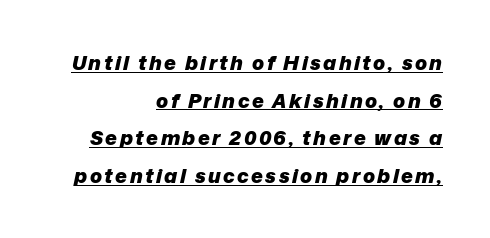
{"italic": "yes", "lean": "right", "slant_degrees": 12, "bold": "yes", "underline": "yes", "align": "right", "line_spacing_ratio": 1.88, "glyph_px": 20}
